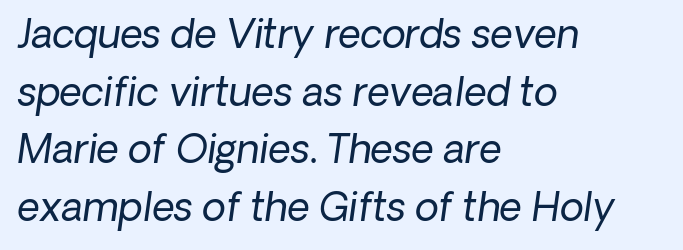
{"italic": "yes", "lean": "right", "slant_degrees": 8, "bold": "no", "weight": "regular", "width": "normal", "stroke_contrast": "low", "x_height": "medium", "monospaced": "no", "underline": "no", "align": "left", "line_spacing": "normal", "line_spacing_ratio": 1.48, "letter_spacing": "normal", "letter_spacing_em": 0.0, "glyph_px": 39}
